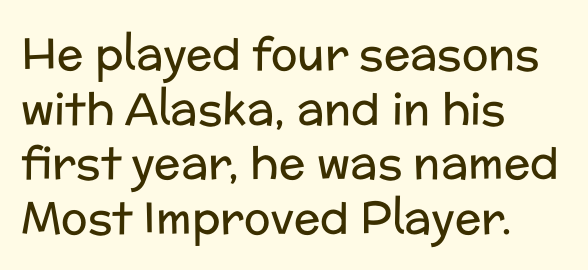
{"serif": "no", "italic": "no", "bold": "no", "weight": "regular", "width": "normal", "stroke_contrast": "low", "x_height": "medium", "monospaced": "no", "underline": "no", "align": "left", "line_spacing_ratio": 1.24, "letter_spacing": "normal", "letter_spacing_em": 0.0, "glyph_px": 44}
